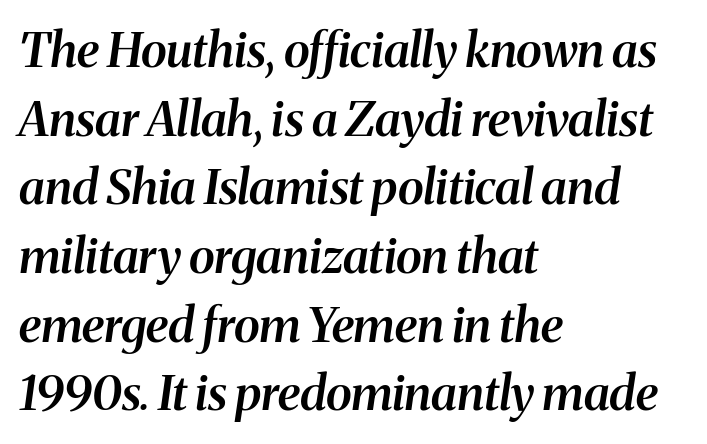
Q: Is the text bold? A: Semi-bold.
Q: Is the text italic (slanted)? A: Yes, it leans right by about 8 degrees.
Q: Is the typeface a serif or a sans-serif typeface? A: Serif.
Q: Is the text underlined? A: No.
Q: How is the paragraph aligned? A: Left-aligned.
Q: Is the spacing between letters normal or unusually wide? A: Normal.
Q: Is the spacing between lines tight, normal or loose? A: Normal.
Q: Width (condensed, normal, or wide)? A: Normal.
Q: Stroke contrast? A: Medium.
Q: x-height? A: Medium.
Q: Monospaced? A: No.
